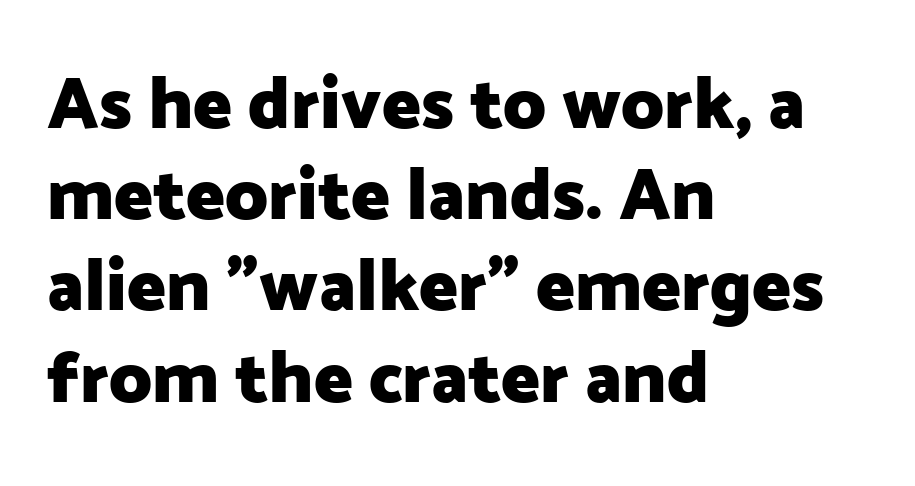
Q: Is the text bold? A: Yes.
Q: Is the text italic (slanted)? A: No, it is upright.
Q: Is the typeface a serif or a sans-serif typeface? A: Sans-serif.
Q: Is the text underlined? A: No.
Q: How is the paragraph aligned? A: Left-aligned.
Q: Is the spacing between letters normal or unusually wide? A: Normal.
Q: Is the spacing between lines tight, normal or loose? A: Normal.
Q: Width (condensed, normal, or wide)? A: Normal.
Q: Stroke contrast? A: Low.
Q: x-height? A: Medium.
Q: Monospaced? A: No.
